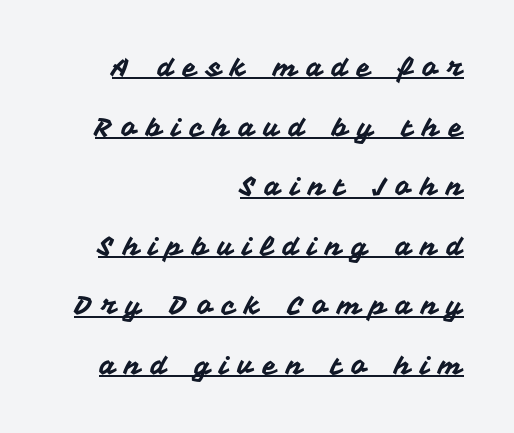
{"underline": "yes", "align": "right", "line_spacing": "loose", "line_spacing_ratio": 2.29, "letter_spacing": "wide", "letter_spacing_em": 0.36, "glyph_px": 26}
